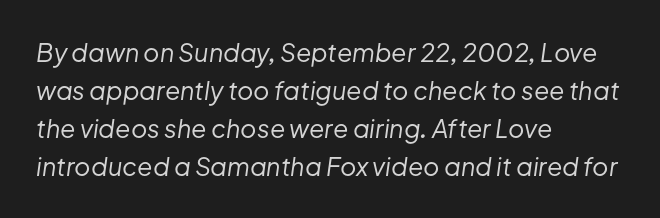
Q: Is the text bold? A: No.
Q: Is the text italic (slanted)? A: Yes, it leans right by about 8 degrees.
Q: Is the text underlined? A: No.
Q: How is the paragraph aligned? A: Left-aligned.
Q: Is the spacing between letters normal or unusually wide? A: Normal.
Q: Is the spacing between lines tight, normal or loose? A: Normal.
